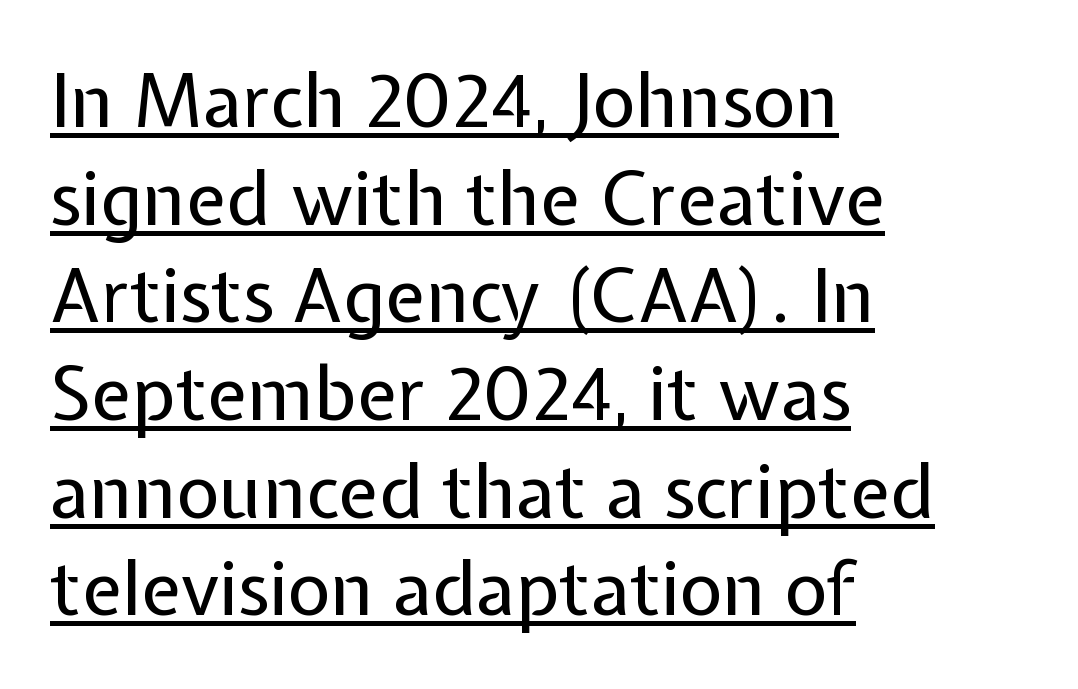
The image shows 74 px regular-weight sans-serif type, upright; set left-aligned, normal line spacing (1.32x), normal letter spacing, underlined; low stroke contrast and a medium x-height.
